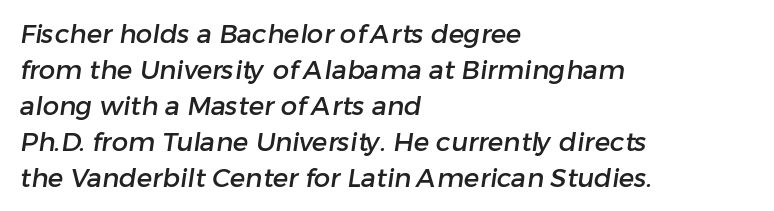
The image shows 26 px text type; set left-aligned, normal line spacing (1.38x), normal letter spacing, not underlined.
